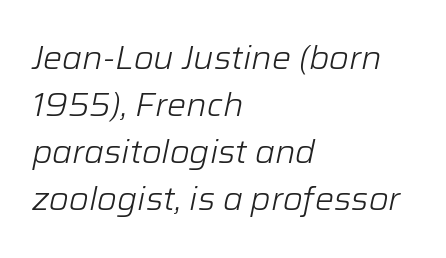
The image shows 32 px light type, italic (leaning right); set left-aligned, normal line spacing (1.47x), normal letter spacing, not underlined; low stroke contrast and a medium x-height.
